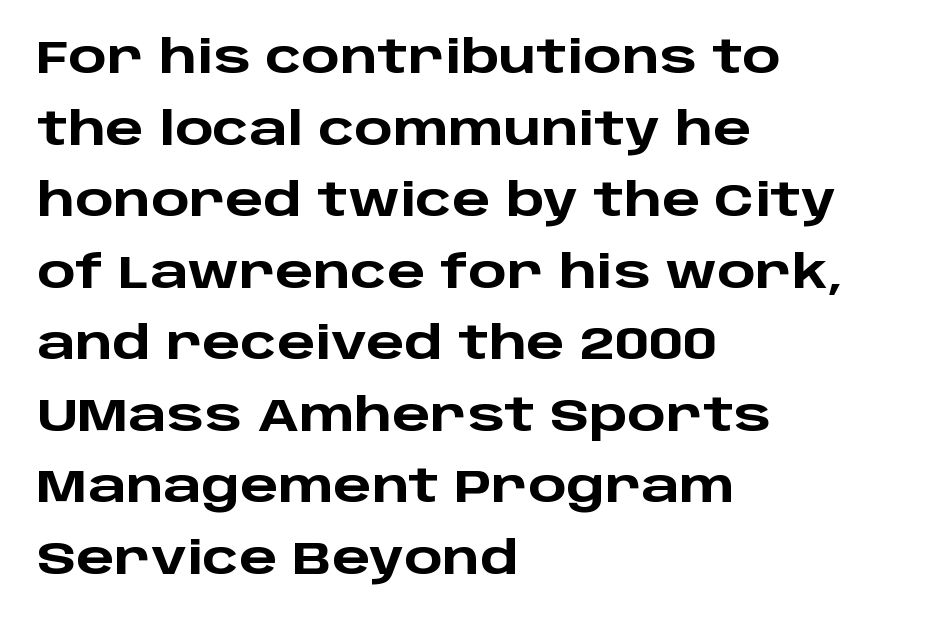
Each row of text sits above clean, open space. The lines sit at an ordinary, default distance from one another. Does the lettering tilt? It doesn't — this is upright. This rendering uses left alignment, leaving the right contour irregular. A sans-serif font was chosen for this passage.
